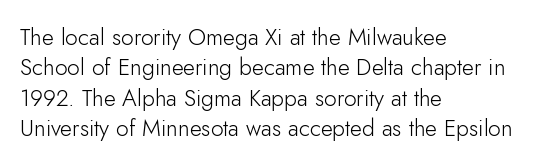
Q: Is the text bold? A: No.
Q: Is the text italic (slanted)? A: No, it is upright.
Q: Is the text underlined? A: No.
Q: How is the paragraph aligned? A: Left-aligned.
Q: Is the spacing between letters normal or unusually wide? A: Normal.
Q: Is the spacing between lines tight, normal or loose? A: Normal.
